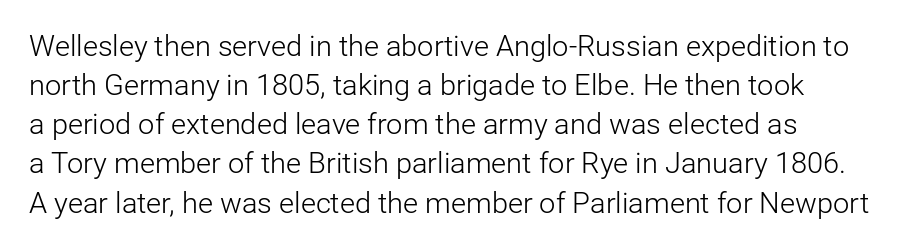
The image shows 29 px light sans-serif type, upright; set normal line spacing (1.35x), normal letter spacing, not underlined; low stroke contrast and a medium x-height.
